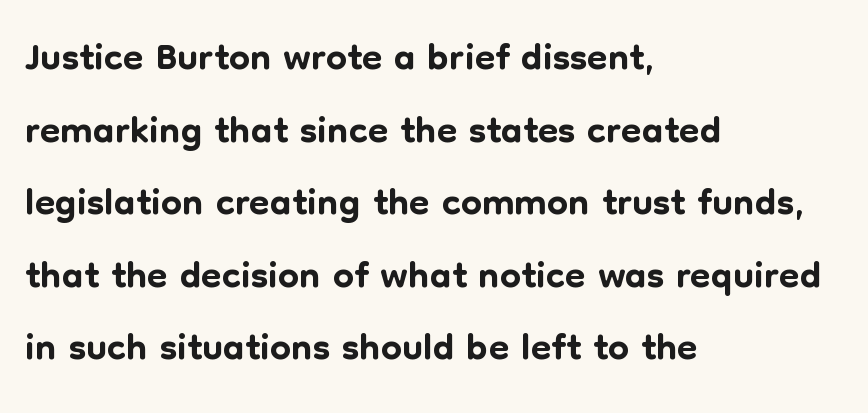
The image shows 59 px sans-serif type, upright; set left-aligned, line spacing 1.23x, normal letter spacing, not underlined; low stroke contrast and a medium x-height.
